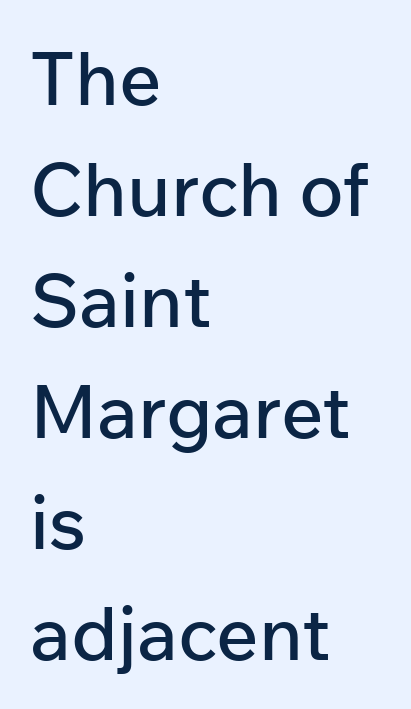
Q: Is the text italic (slanted)? A: No, it is upright.
Q: Is the typeface a serif or a sans-serif typeface? A: Sans-serif.
Q: Is the text underlined? A: No.
Q: How is the paragraph aligned? A: Left-aligned.
Q: Is the spacing between letters normal or unusually wide? A: Normal.
Q: Is the spacing between lines tight, normal or loose? A: Normal.
Q: Width (condensed, normal, or wide)? A: Normal.
Q: Stroke contrast? A: Low.
Q: x-height? A: Medium.
Q: Monospaced? A: No.
